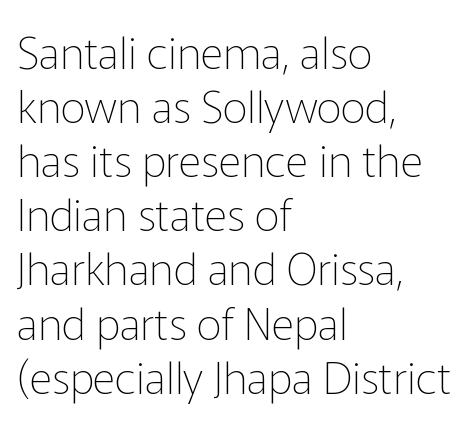
Looks like regular typesetting: each glyph gets only the width it needs. Ordinary non-slanted type is in use. Casual observation: everything's shoved over to the left. Spacing between characters is what you'd get straight out of the box. Decoration check: the copy has no underline. This is sans-serif lettering, the kind often seen on screens and signage.
